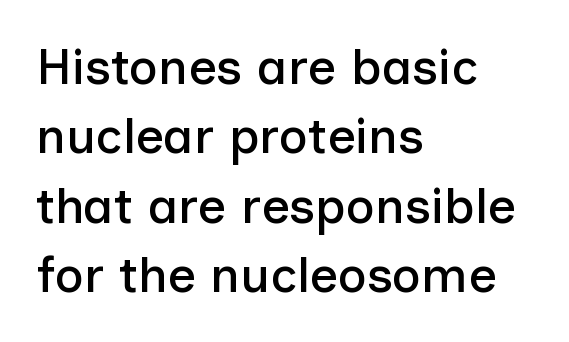
Each letter's strokes conclude bluntly, with no projecting serifs. Has an underline been added? It has not. Note the varied advance widths — an 'i' is clearly narrower than an 'm'. The designer left line spacing at the default. Which margin do the lines hug? The left one — the right edge is uneven. Notice how the stems are strictly vertical — no italics here.
